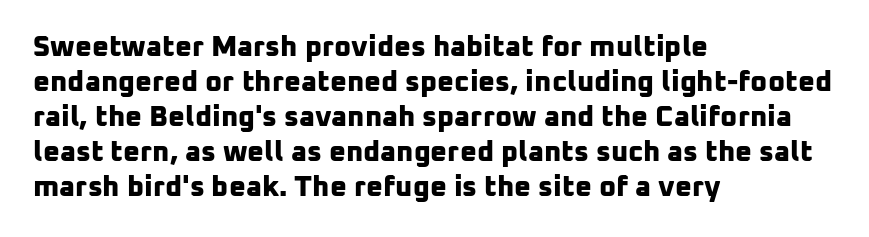
Q: Is the text bold? A: Yes.
Q: Is the typeface a serif or a sans-serif typeface? A: Sans-serif.
Q: Is the text underlined? A: No.
Q: How is the paragraph aligned? A: Left-aligned.
Q: Is the spacing between letters normal or unusually wide? A: Normal.
Q: Width (condensed, normal, or wide)? A: Normal.
Q: Stroke contrast? A: Low.
Q: x-height? A: Medium.
Q: Monospaced? A: No.
